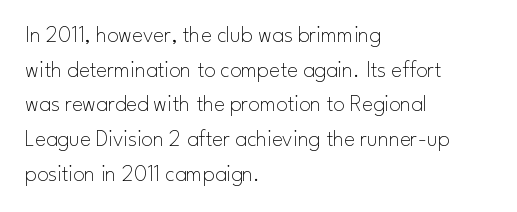
Vertical strokes here are truly vertical. Is the block centered? No — it sits flush against the left margin. Standard letterfit; no display-style spreading of the glyphs. This is not heavy type; no bold has been used.
